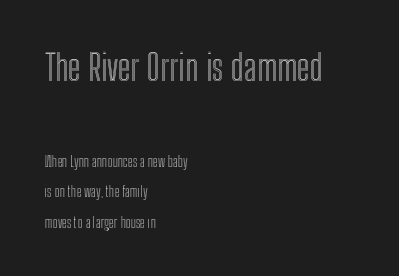
The image shows 36 px condensed type, upright; set left-aligned, loose line spacing (2.19x), normal letter spacing, not underlined; the first (top) block is 2.57x larger; a medium x-height.
